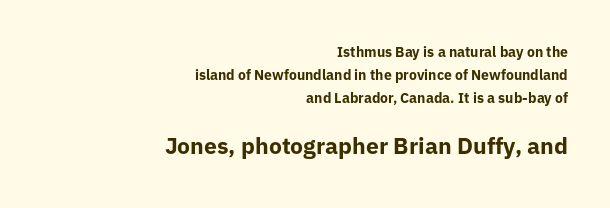
The image shows 23 px bold type, upright; set right-aligned, normal line spacing (1.64x), normal letter spacing, not underlined; the second (bottom) block is 1.64x larger.
